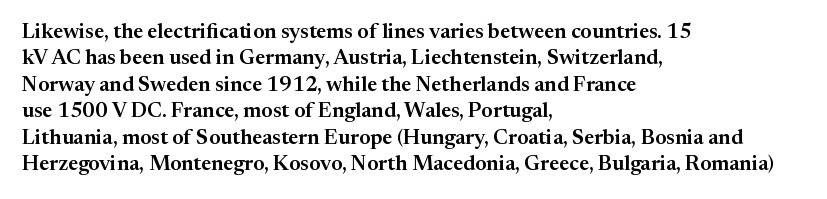
Is there much room between lines? A standard amount, neither cramped nor airy. The line texture is even and compact thanks to regular tracking. In terms of posture, this sample is upright. The paragraph has a hard left edge and a soft right edge. The strip under each line holds only bare page.
